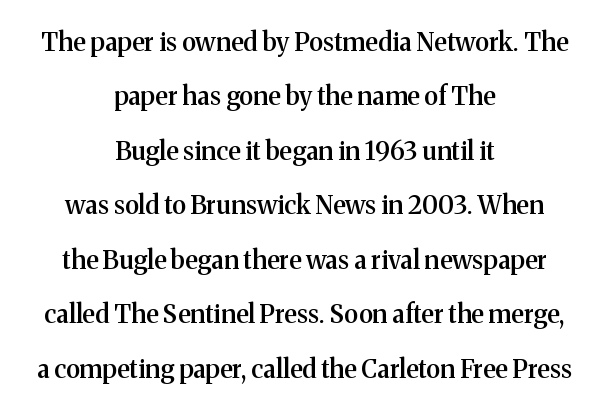
{"italic": "no", "bold": "semi", "underline": "no", "align": "center", "line_spacing": "loose", "line_spacing_ratio": 2.18, "letter_spacing": "normal", "letter_spacing_em": 0.0, "glyph_px": 25}
